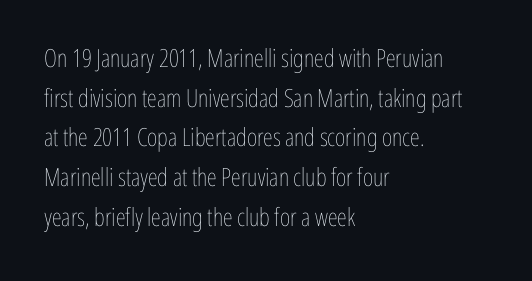
{"italic": "no", "bold": "no", "underline": "no", "align": "left", "line_spacing": "normal", "line_spacing_ratio": 1.59, "letter_spacing": "normal", "letter_spacing_em": 0.0, "glyph_px": 25}
